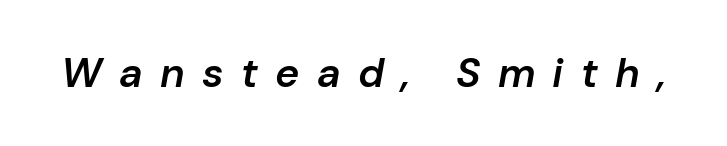
The image shows 41 px semibold type, italic (leaning right); set unusually wide letter spacing (+0.42 em), not underlined; low stroke contrast and a medium x-height.
